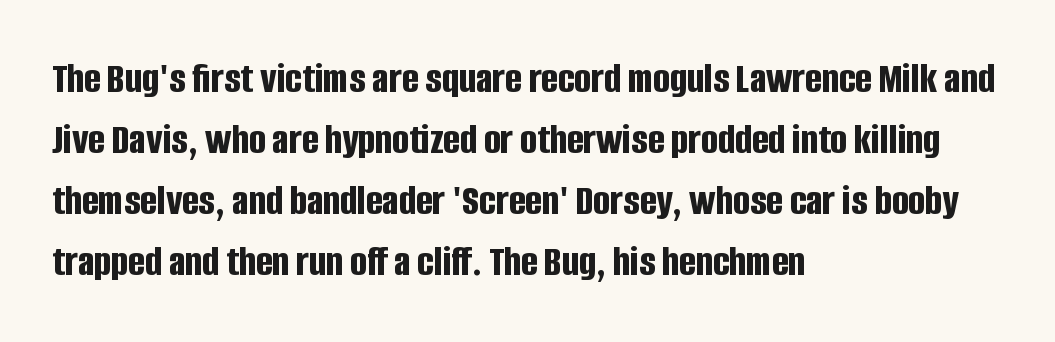
Q: Is the text bold? A: Yes.
Q: Is the text italic (slanted)? A: No, it is upright.
Q: Is the typeface a serif or a sans-serif typeface? A: Sans-serif.
Q: Is the text underlined? A: No.
Q: How is the paragraph aligned? A: Left-aligned.
Q: Is the spacing between letters normal or unusually wide? A: Normal.
Q: Is the spacing between lines tight, normal or loose? A: Normal.
Q: Width (condensed, normal, or wide)? A: Condensed.
Q: Stroke contrast? A: Low.
Q: x-height? A: Large.
Q: Monospaced? A: No.
